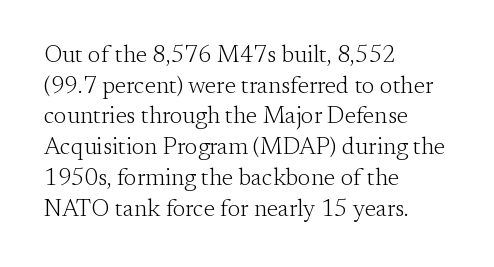
Q: Is the text bold? A: No.
Q: Is the text italic (slanted)? A: No, it is upright.
Q: Is the text underlined? A: No.
Q: How is the paragraph aligned? A: Left-aligned.
Q: Is the spacing between letters normal or unusually wide? A: Normal.
Q: Is the spacing between lines tight, normal or loose? A: Normal.
